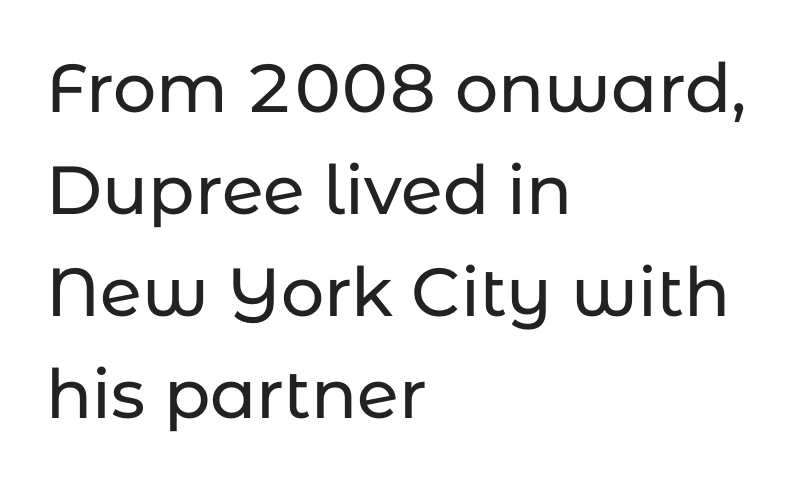
The image shows 68 px sans-serif type, upright; set left-aligned, normal line spacing (1.5x), normal letter spacing, not underlined; low stroke contrast and a medium x-height.
